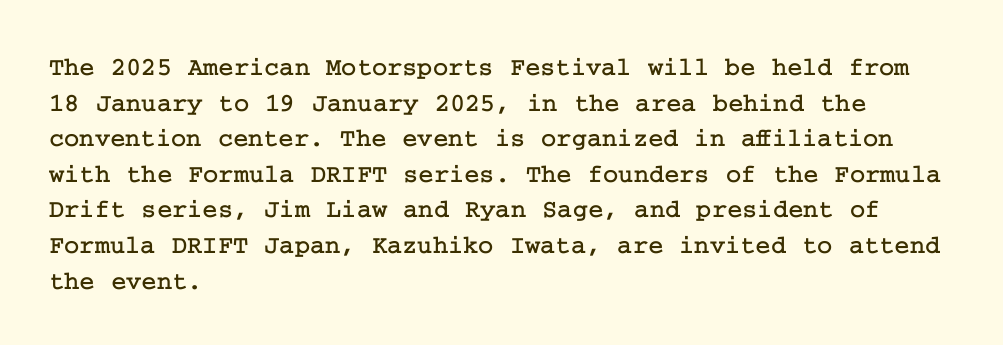
Compared with a centered layout, this one pins lines to the left instead. These lines were composed using upright roman letters. The type is set solid horizontally, with unmodified tracking. Vertical spacing — default. A bare baseline throughout the passage.
